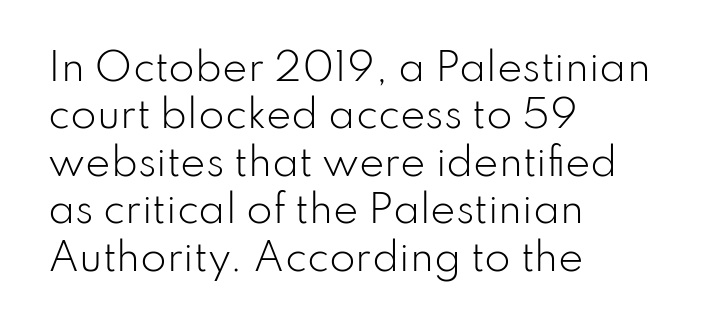
The image shows 38 px light sans-serif type, upright; set left-aligned, normal line spacing (1.25x), normal letter spacing, not underlined; low stroke contrast and a small x-height.
